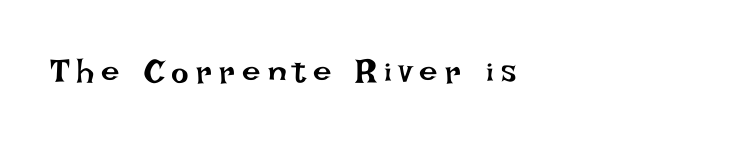
Stroke mass is kept to a normal reading level or below. The specimen reads as upright at a glance. What stands out about the letter spacing? Its width — letters are far apart. Left-aligned paragraph, ragged on the right. The strip under each line holds only bare page. Note the varied advance widths — an 'i' is clearly narrower than an 'm'.
